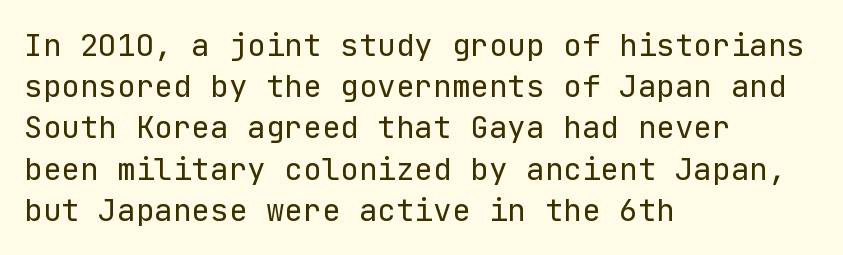
Q: Is the text bold? A: No.
Q: Is the text italic (slanted)? A: No, it is upright.
Q: Is the typeface a serif or a sans-serif typeface? A: Sans-serif.
Q: Is the text underlined? A: No.
Q: How is the paragraph aligned? A: Left-aligned.
Q: Is the spacing between letters normal or unusually wide? A: Normal.
Q: Is the spacing between lines tight, normal or loose? A: Normal.
Q: Width (condensed, normal, or wide)? A: Normal.
Q: Stroke contrast? A: Low.
Q: x-height? A: Medium.
